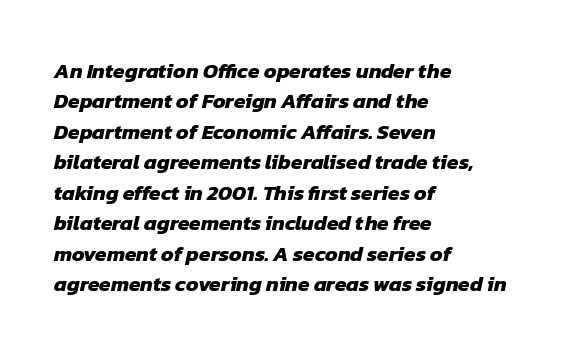
The space directly below the letters is spotless. These lines keep a tight, regular rhythm from letter to letter. Each glyph is drawn with heavy, bold strokes. Leading matches the norm, producing a regular column. Short and long lines alike share a common starting point at left.
